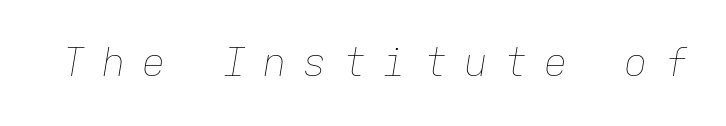
The image shows 39 px thin type, italic (leaning right), monospaced; set unusually wide letter spacing (+0.43 em), not underlined; low stroke contrast and a medium x-height.
